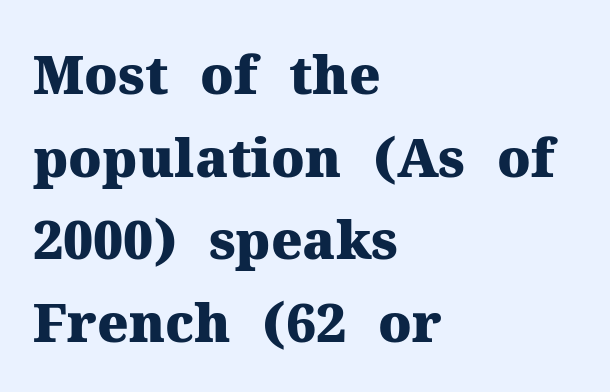
Standard letterfit; no display-style spreading of the glyphs. The passage shown is emphatically bold. You can tell it's not italic because the verticals are truly vertical. Short and long lines alike share a common starting point at left.
